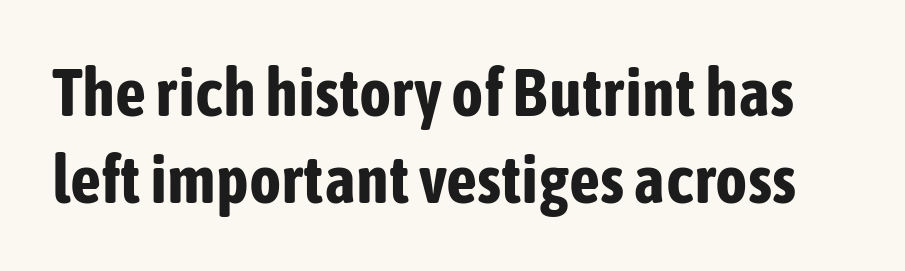
{"serif": "no", "italic": "no", "bold": "yes", "weight": "bold", "width": "condensed", "stroke_contrast": "low", "x_height": "medium", "monospaced": "no", "underline": "no", "line_spacing": "normal", "line_spacing_ratio": 1.28, "letter_spacing": "normal", "letter_spacing_em": 0.0, "glyph_px": 68}
